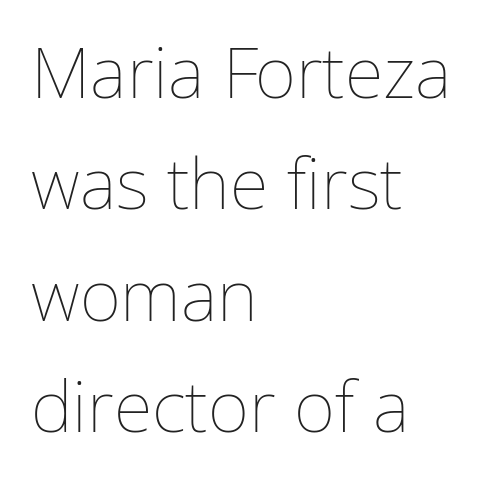
{"italic": "no", "bold": "no", "weight": "thin", "width": "normal", "stroke_contrast": "low", "x_height": "medium", "monospaced": "no", "underline": "no", "align": "left", "line_spacing": "normal", "line_spacing_ratio": 1.57, "letter_spacing": "normal", "letter_spacing_em": 0.0, "glyph_px": 71}
